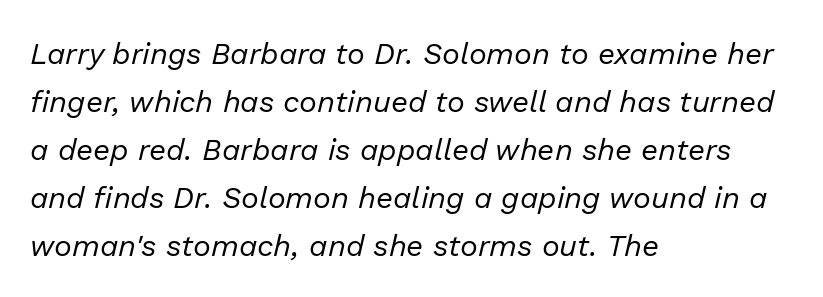
The image shows 30 px regular-weight type, italic (leaning right); set left-aligned, normal line spacing (1.6x), normal letter spacing, not underlined; low stroke contrast and a medium x-height.
